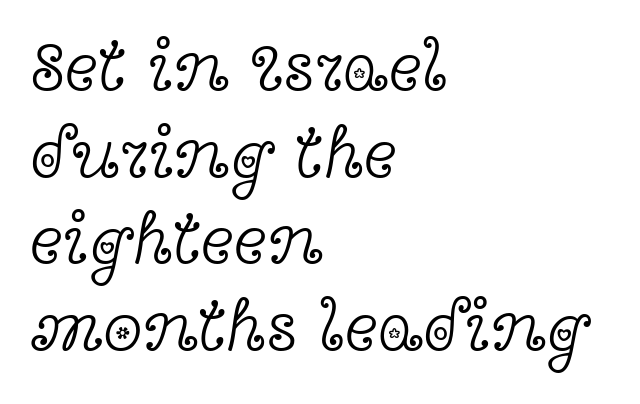
The image shows 71 px light, wide serif type, upright; set left-aligned, line spacing 1.22x, normal letter spacing, not underlined; a medium x-height.
